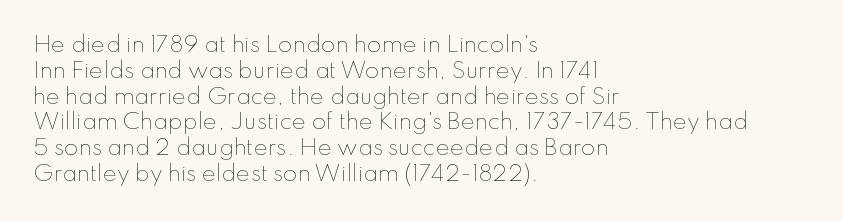
Visually the block forms a straight wall on the left and a jagged coastline on the right. This sample uses plain, unmodified letter spacing. The face looks like a standard text weight, possibly lighter. Check under the words: just untouched page. Does the lettering tilt? It doesn't — this is upright.
